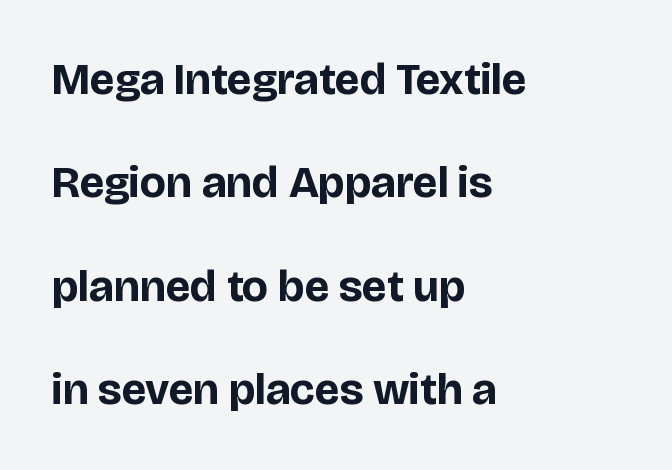
Q: Is the text bold? A: Yes.
Q: Is the text italic (slanted)? A: No, it is upright.
Q: Is the typeface a serif or a sans-serif typeface? A: Sans-serif.
Q: Is the text underlined? A: No.
Q: How is the paragraph aligned? A: Left-aligned.
Q: Is the spacing between letters normal or unusually wide? A: Normal.
Q: Is the spacing between lines tight, normal or loose? A: Loose.
Q: Width (condensed, normal, or wide)? A: Normal.
Q: Stroke contrast? A: Low.
Q: x-height? A: Large.
Q: Monospaced? A: No.
